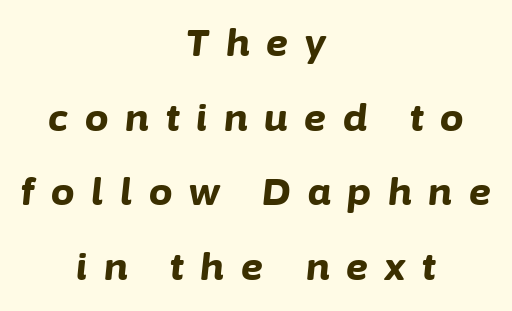
The image shows 37 px bold type, italic (leaning right); set centered, loose line spacing (2.02x), unusually wide letter spacing (+0.46 em), not underlined; low stroke contrast and a medium x-height.
